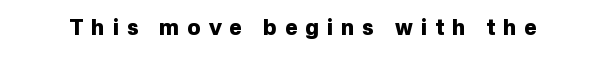
Only glyphs here, with clear space below each row. Spacing between characters has been opened up far beyond the box default. Nope, not italic — everything's standing straight. How heavy is the stroke? Heavy — this is a bold.
